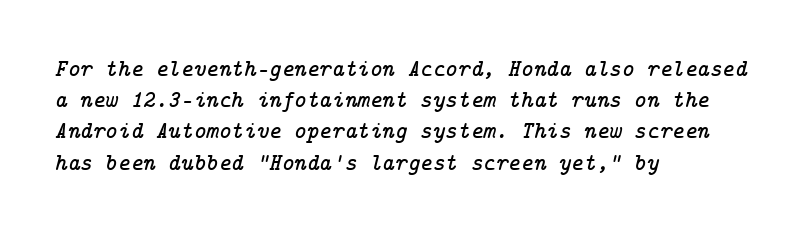
{"italic": "yes", "lean": "right", "slant_degrees": 14, "underline": "no", "align": "left", "line_spacing": "normal", "line_spacing_ratio": 1.3, "letter_spacing": "normal", "letter_spacing_em": 0.0, "glyph_px": 24}
